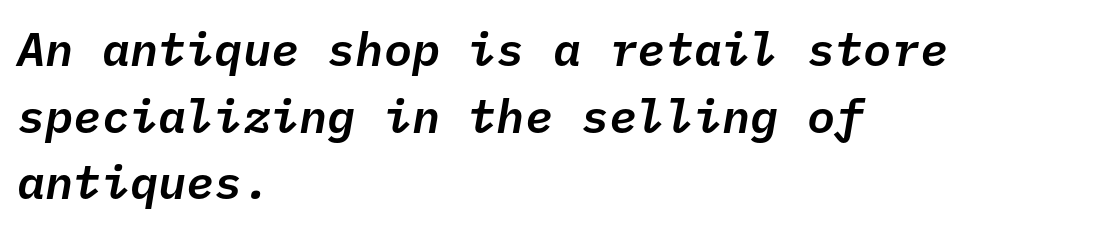
The image shows 47 px text type, italic (leaning right), monospaced; set left-aligned, normal line spacing (1.42x), normal letter spacing, not underlined; low stroke contrast and a medium x-height.
